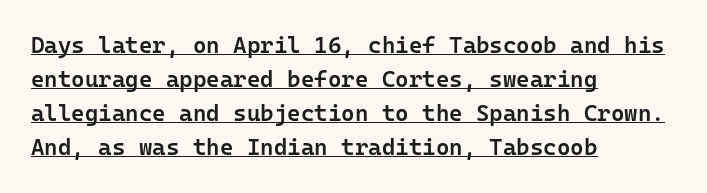
Q: Is the text bold? A: Semi-bold.
Q: Is the text italic (slanted)? A: No, it is upright.
Q: Is the text underlined? A: Yes.
Q: How is the paragraph aligned? A: Left-aligned.
Q: Is the spacing between letters normal or unusually wide? A: Normal.
Q: Is the spacing between lines tight, normal or loose? A: Normal.
